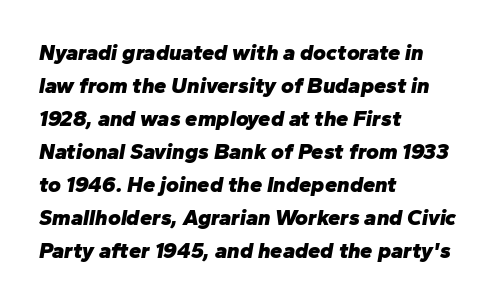
The letterforms sit shoulder to shoulder at normal distance. This is oblique type, the kind used for emphasis or titles. These lines sit exactly where default settings would place them. Its strokes are broad and dark, the hallmark of bold type.
